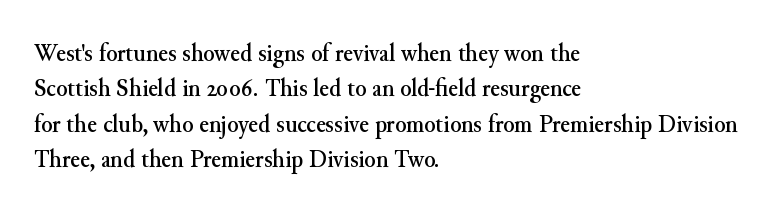
{"italic": "no", "underline": "no", "align": "left", "line_spacing": "normal", "line_spacing_ratio": 1.36, "letter_spacing": "normal", "letter_spacing_em": 0.0, "glyph_px": 26}
